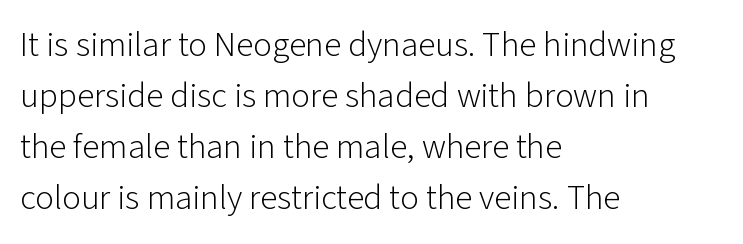
The image shows 35 px light sans-serif type, upright; set left-aligned, normal line spacing (1.46x), normal letter spacing, not underlined; low stroke contrast and a medium x-height.
